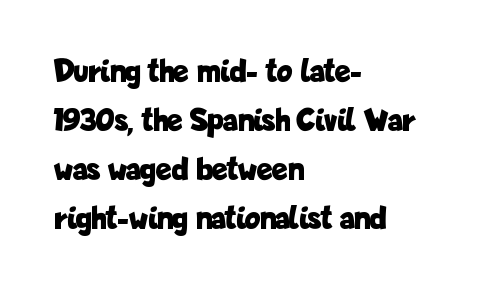
The image shows 33 px bold, condensed sans-serif type, upright; set left-aligned, normal line spacing (1.48x), normal letter spacing, not underlined; low stroke contrast and a medium x-height.
